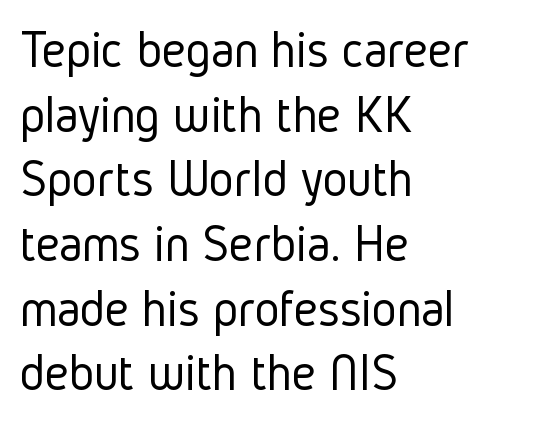
Q: Is the text bold? A: No.
Q: Is the text italic (slanted)? A: No, it is upright.
Q: Is the typeface a serif or a sans-serif typeface? A: Sans-serif.
Q: Is the text underlined? A: No.
Q: How is the paragraph aligned? A: Left-aligned.
Q: Is the spacing between letters normal or unusually wide? A: Normal.
Q: Width (condensed, normal, or wide)? A: Condensed.
Q: Stroke contrast? A: Low.
Q: x-height? A: Medium.
Q: Monospaced? A: No.
